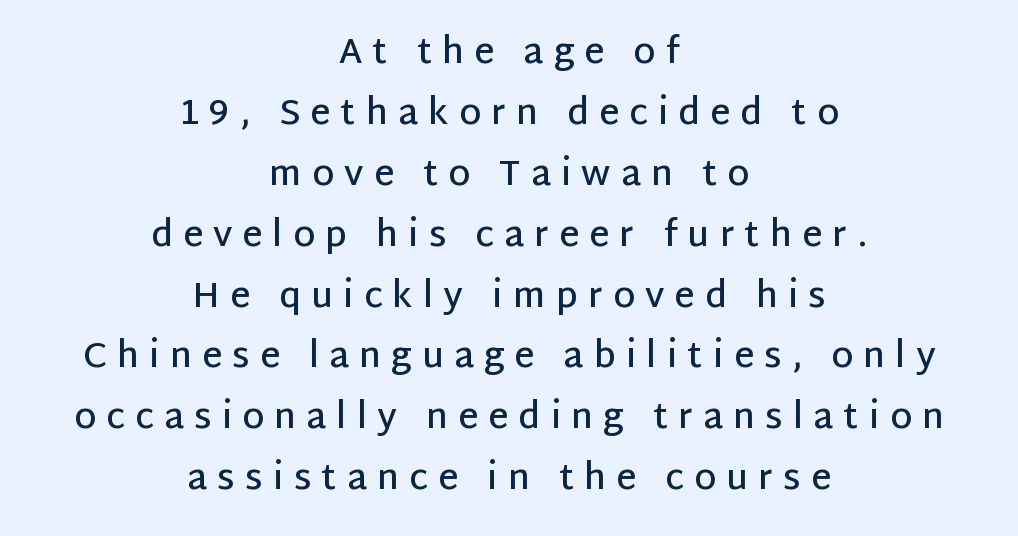
Q: Is the text bold? A: Semi-bold.
Q: Is the text italic (slanted)? A: No, it is upright.
Q: Is the typeface a serif or a sans-serif typeface? A: Sans-serif.
Q: Is the text underlined? A: No.
Q: How is the paragraph aligned? A: Centered.
Q: Is the spacing between letters normal or unusually wide? A: Unusually wide.
Q: Width (condensed, normal, or wide)? A: Normal.
Q: Stroke contrast? A: Low.
Q: x-height? A: Large.
Q: Monospaced? A: No.
